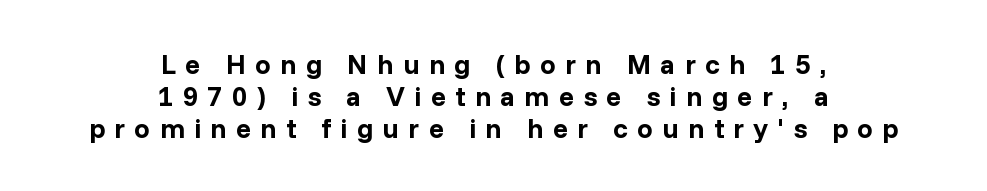
{"serif": "no", "italic": "no", "bold": "yes", "weight": "bold", "width": "normal", "stroke_contrast": "low", "x_height": "medium", "monospaced": "no", "underline": "no", "align": "center", "line_spacing": "tight", "line_spacing_ratio": 1.14, "letter_spacing": "wide", "letter_spacing_em": 0.33, "glyph_px": 28}
